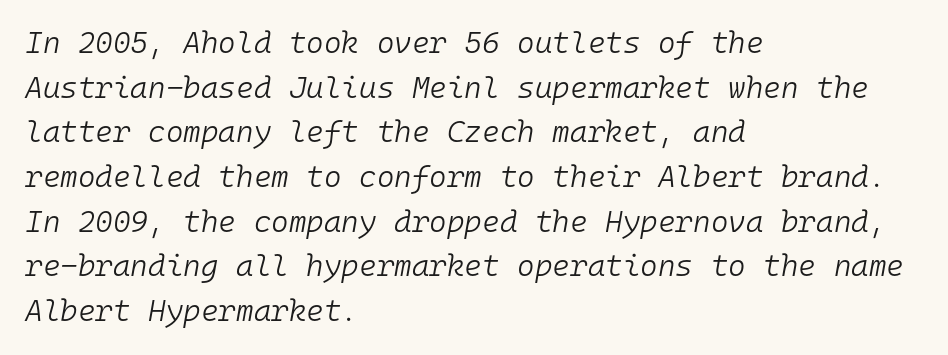
{"italic": "yes", "lean": "right", "slant_degrees": 10, "bold": "no", "weight": "light", "width": "normal", "stroke_contrast": "low", "x_height": "medium", "monospaced": "yes", "underline": "no", "align": "left", "line_spacing": "normal", "line_spacing_ratio": 1.49, "letter_spacing": "normal", "letter_spacing_em": 0.0, "glyph_px": 30}
